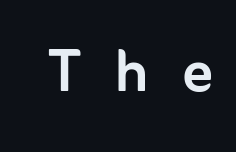
Q: Is the text italic (slanted)? A: No, it is upright.
Q: Is the typeface a serif or a sans-serif typeface? A: Sans-serif.
Q: Is the text underlined? A: No.
Q: Is the spacing between letters normal or unusually wide? A: Unusually wide.
Q: Width (condensed, normal, or wide)? A: Normal.
Q: Stroke contrast? A: Low.
Q: x-height? A: Medium.
Q: Monospaced? A: No.
